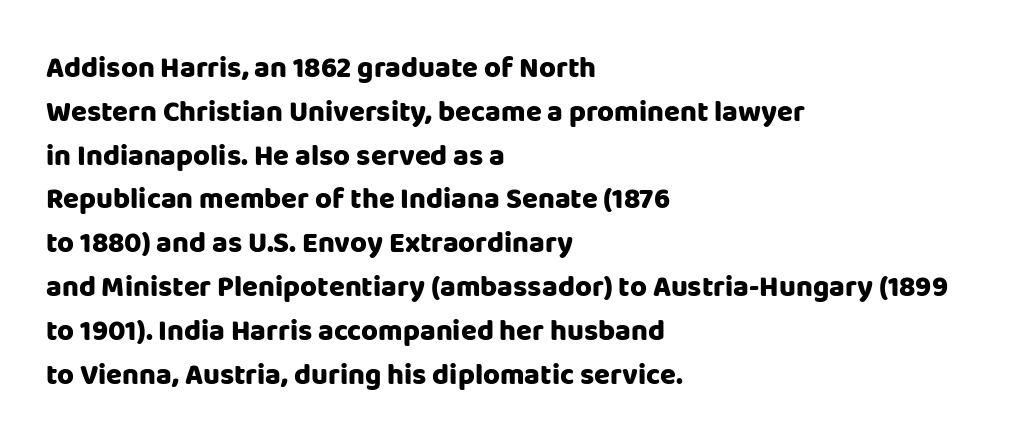
{"serif": "no", "italic": "no", "bold": "yes", "weight": "heavy", "width": "normal", "stroke_contrast": "low", "x_height": "large", "monospaced": "no", "underline": "no", "align": "left", "line_spacing": "normal", "line_spacing_ratio": 1.51, "letter_spacing": "normal", "letter_spacing_em": 0.0, "glyph_px": 29}
